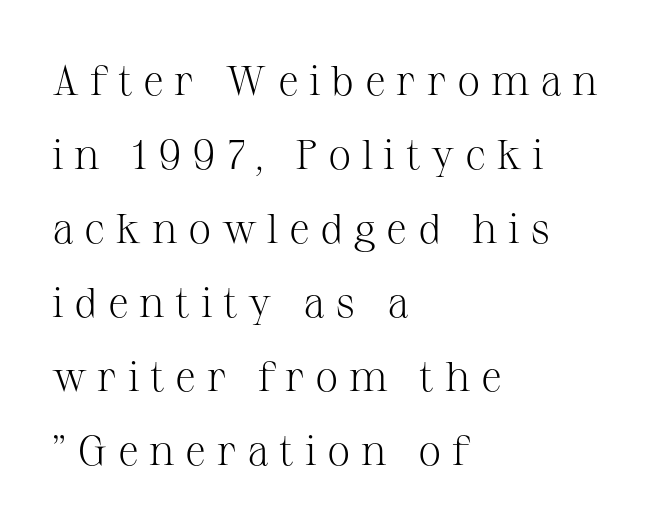
Q: Is the text bold? A: No.
Q: Is the text italic (slanted)? A: No, it is upright.
Q: Is the typeface a serif or a sans-serif typeface? A: Serif.
Q: Is the text underlined? A: No.
Q: How is the paragraph aligned? A: Left-aligned.
Q: Is the spacing between letters normal or unusually wide? A: Unusually wide.
Q: Width (condensed, normal, or wide)? A: Normal.
Q: Stroke contrast? A: Medium.
Q: x-height? A: Medium.
Q: Monospaced? A: No.
